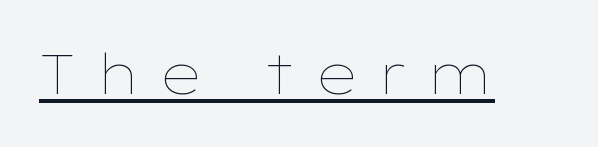
Unbolded letterforms with no extra heft. These lines are rendered in a variable-pitch font. Designer's note — italics off, roman on. Substantial extra tracking has been applied to these lines. A continuous stroke trails under the words, as in a hyperlink.
